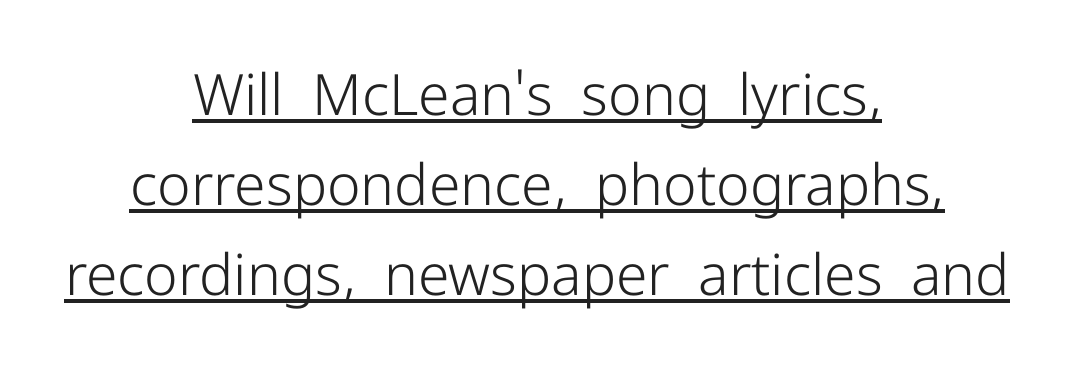
The image shows 57 px light sans-serif type, upright; set centered, normal line spacing (1.58x), normal letter spacing, underlined; low stroke contrast and a medium x-height.
